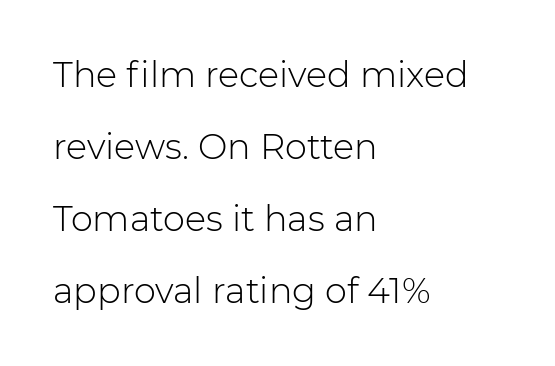
Q: Is the text bold? A: No.
Q: Is the text italic (slanted)? A: No, it is upright.
Q: Is the typeface a serif or a sans-serif typeface? A: Sans-serif.
Q: Is the text underlined? A: No.
Q: How is the paragraph aligned? A: Left-aligned.
Q: Is the spacing between letters normal or unusually wide? A: Normal.
Q: Is the spacing between lines tight, normal or loose? A: Loose.
Q: Width (condensed, normal, or wide)? A: Normal.
Q: Stroke contrast? A: Low.
Q: x-height? A: Medium.
Q: Monospaced? A: No.
